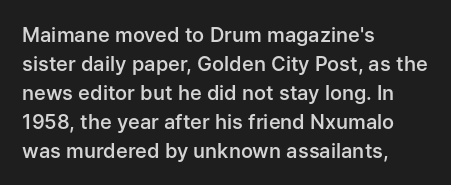
The image shows 20 px text type, upright; set left-aligned, normal line spacing (1.45x), normal letter spacing, not underlined.
